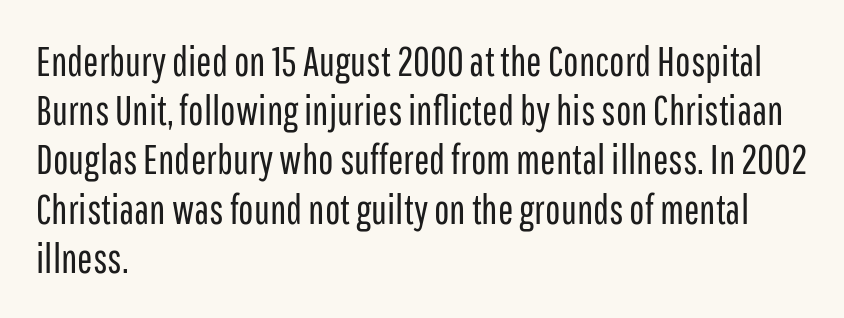
Q: Is the text bold? A: No.
Q: Is the text italic (slanted)? A: No, it is upright.
Q: Is the typeface a serif or a sans-serif typeface? A: Sans-serif.
Q: Is the text underlined? A: No.
Q: How is the paragraph aligned? A: Left-aligned.
Q: Is the spacing between letters normal or unusually wide? A: Normal.
Q: Width (condensed, normal, or wide)? A: Condensed.
Q: Stroke contrast? A: Low.
Q: x-height? A: Medium.
Q: Monospaced? A: No.
